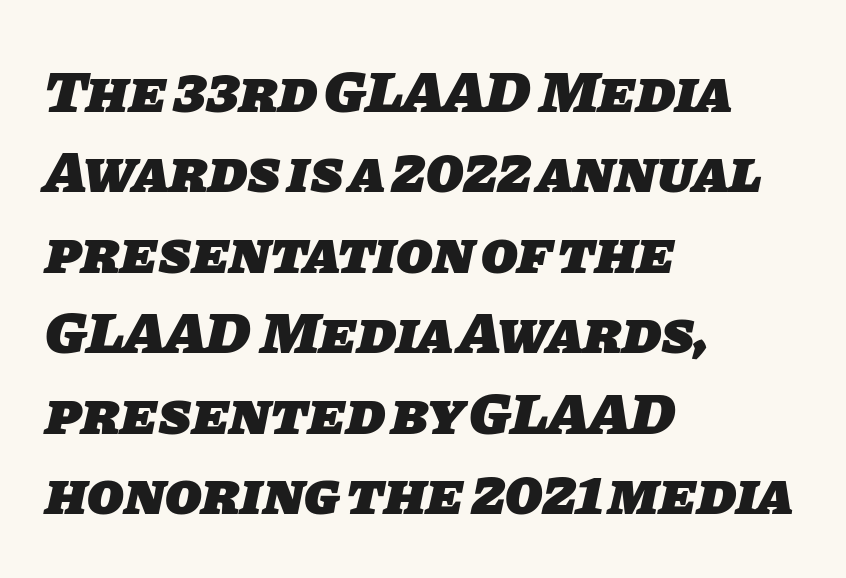
Horizontal bands of white between lines are of average thickness. Typeset ragged right — the left edge is the straight one. Each letter keeps its own natural width here, so spacing adapts to shape. Decoration check: the copy has no underline.
